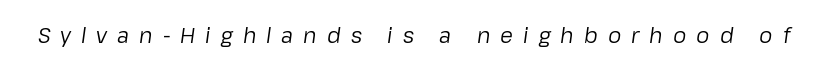
The image shows 21 px text type, italic (leaning right); set unusually wide letter spacing (+0.48 em), not underlined.
